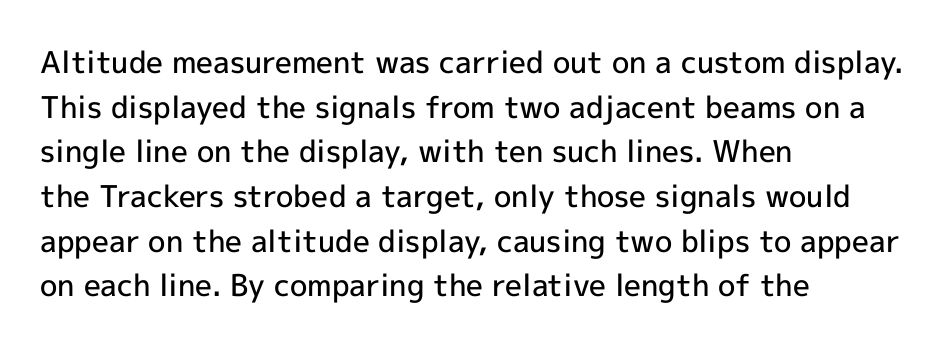
{"serif": "no", "italic": "no", "bold": "semi", "weight": "semibold", "width": "normal", "x_height": "medium", "monospaced": "no", "underline": "no", "align": "left", "line_spacing": "normal", "line_spacing_ratio": 1.49, "letter_spacing": "normal", "letter_spacing_em": 0.0, "glyph_px": 30}
